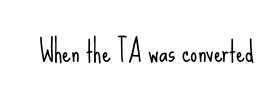
This is sans-serif lettering, the kind often seen on screens and signage. The passage shown is typed in a proportional face where columns would drift. The rendering keeps characters at their native spacing. The space beneath each line is pristine and unruled. The letters look calm and open, with moderate or lighter stems.
